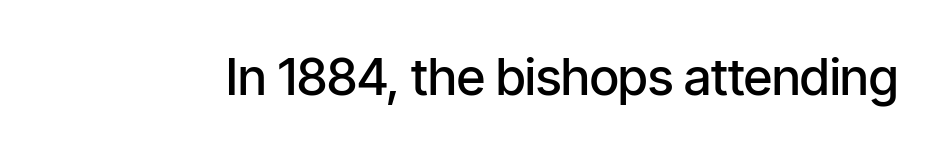
Q: Is the text bold? A: Semi-bold.
Q: Is the text italic (slanted)? A: No, it is upright.
Q: Is the typeface a serif or a sans-serif typeface? A: Sans-serif.
Q: Is the text underlined? A: No.
Q: Is the spacing between letters normal or unusually wide? A: Normal.
Q: Width (condensed, normal, or wide)? A: Condensed.
Q: Stroke contrast? A: Low.
Q: x-height? A: Medium.
Q: Monospaced? A: No.
